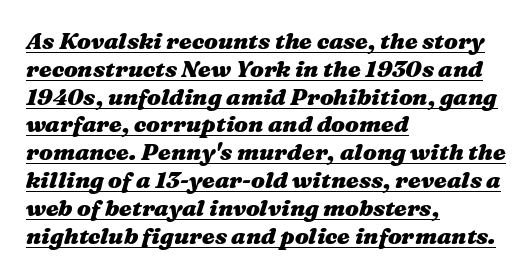
{"italic": "yes", "lean": "right", "slant_degrees": 16, "bold": "yes", "underline": "yes", "align": "left", "line_spacing_ratio": 1.21, "letter_spacing": "normal", "letter_spacing_em": 0.0, "glyph_px": 23}
